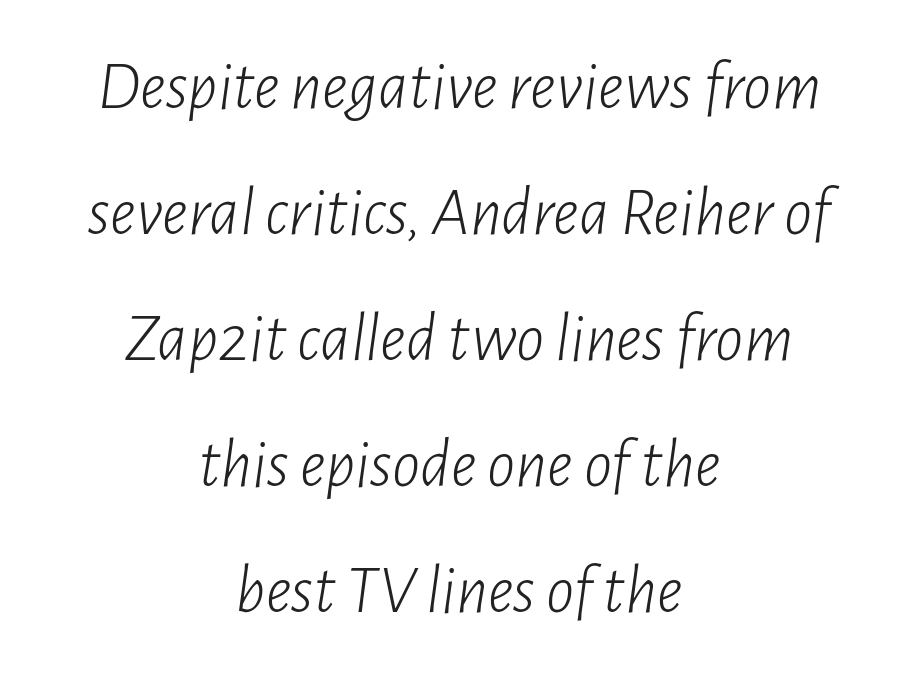
{"italic": "yes", "lean": "right", "slant_degrees": 7, "bold": "no", "weight": "light", "width": "condensed", "stroke_contrast": "low", "x_height": "medium", "monospaced": "no", "underline": "no", "align": "center", "line_spacing_ratio": 1.8, "letter_spacing": "normal", "letter_spacing_em": 0.0, "glyph_px": 70}
